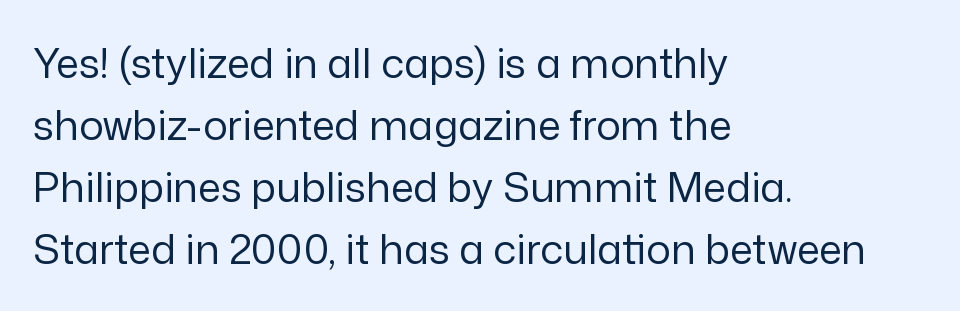
The image shows 41 px regular-weight sans-serif type, upright; set left-aligned, normal line spacing (1.51x), normal letter spacing, not underlined; low stroke contrast and a medium x-height.
